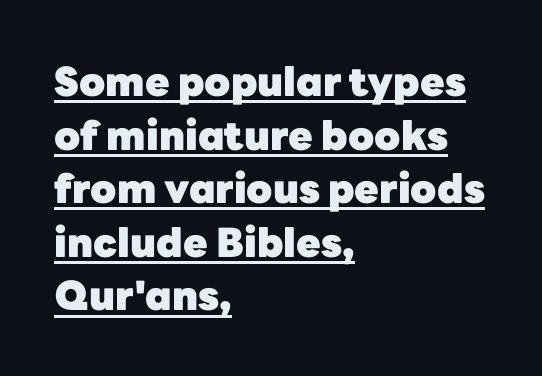
The image shows 40 px heavy sans-serif type, upright; set left-aligned, normal line spacing (1.34x), normal letter spacing, underlined; low stroke contrast and a medium x-height.
